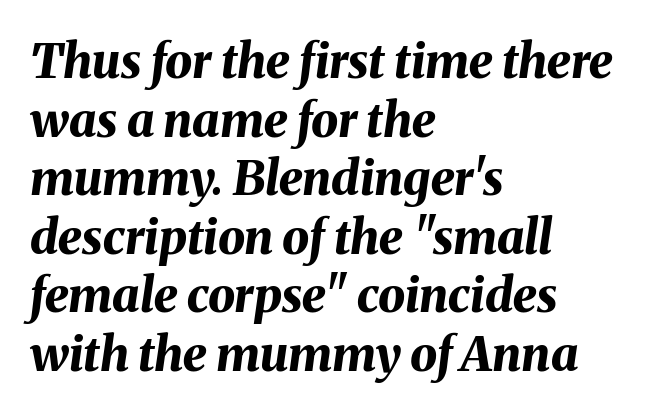
Q: Is the text bold? A: Yes.
Q: Is the text italic (slanted)? A: Yes, it leans right by about 8 degrees.
Q: Is the text underlined? A: No.
Q: How is the paragraph aligned? A: Left-aligned.
Q: Is the spacing between letters normal or unusually wide? A: Normal.
Q: Width (condensed, normal, or wide)? A: Normal.
Q: Stroke contrast? A: Medium.
Q: x-height? A: Medium.
Q: Monospaced? A: No.
